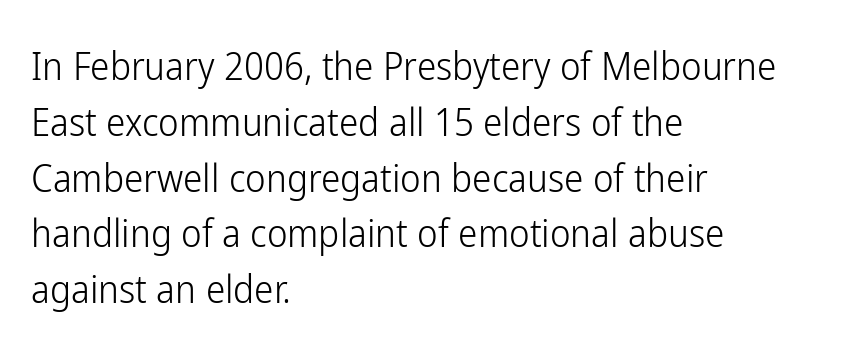
Spacing verdict: proportional, widths tailored to each character. Unlike italic type, these characters show no tilt at all. Leading: standard. Does the copy run flush right? No — it runs flush left.
